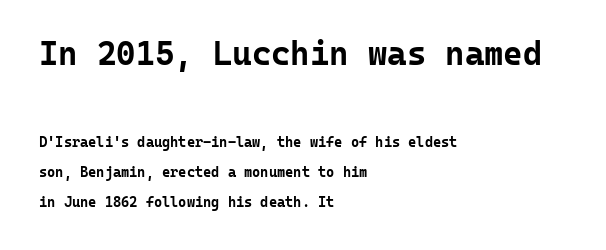
{"serif": "no", "italic": "no", "bold": "yes", "weight": "bold", "width": "normal", "stroke_contrast": "low", "x_height": "medium", "monospaced": "yes", "underline": "no", "align": "left", "line_spacing": "loose", "line_spacing_ratio": 2.14, "letter_spacing": "normal", "letter_spacing_em": 0.0, "larger_block": "first", "size_ratio": 2.36, "glyph_px": 33}
